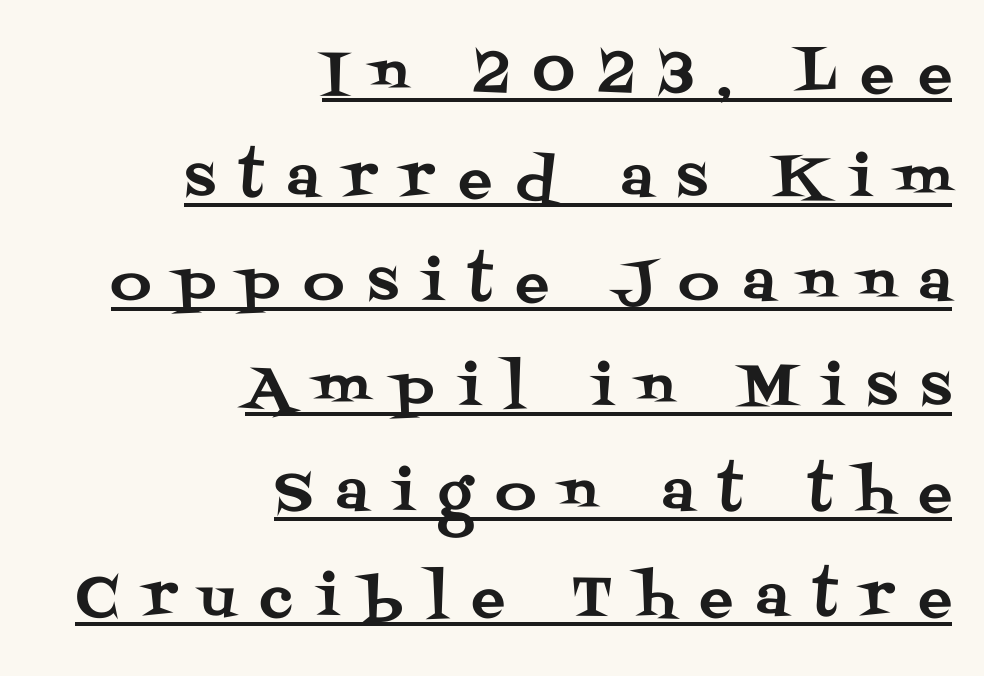
{"serif": "yes", "italic": "no", "width": "normal", "stroke_contrast": "medium", "x_height": "large", "monospaced": "no", "underline": "yes", "align": "right", "line_spacing_ratio": 1.87, "letter_spacing": "wide", "letter_spacing_em": 0.43, "glyph_px": 56}
